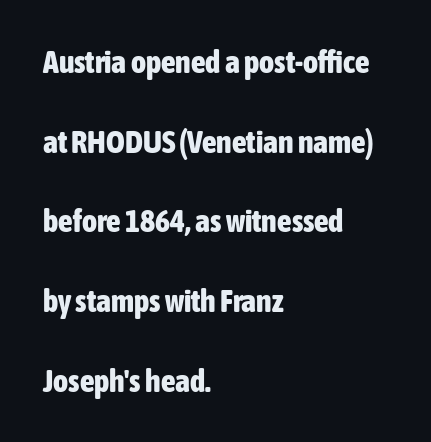
{"serif": "no", "italic": "no", "bold": "yes", "weight": "bold", "width": "condensed", "stroke_contrast": "low", "x_height": "medium", "monospaced": "no", "underline": "no", "align": "left", "line_spacing": "loose", "line_spacing_ratio": 2.49, "letter_spacing": "normal", "letter_spacing_em": 0.0, "glyph_px": 32}
